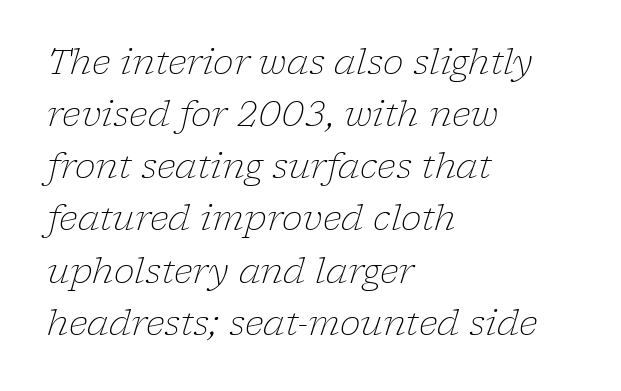
The image shows 35 px light serif type, italic (leaning right); set left-aligned, normal line spacing (1.49x), normal letter spacing, not underlined; low stroke contrast and a medium x-height.
